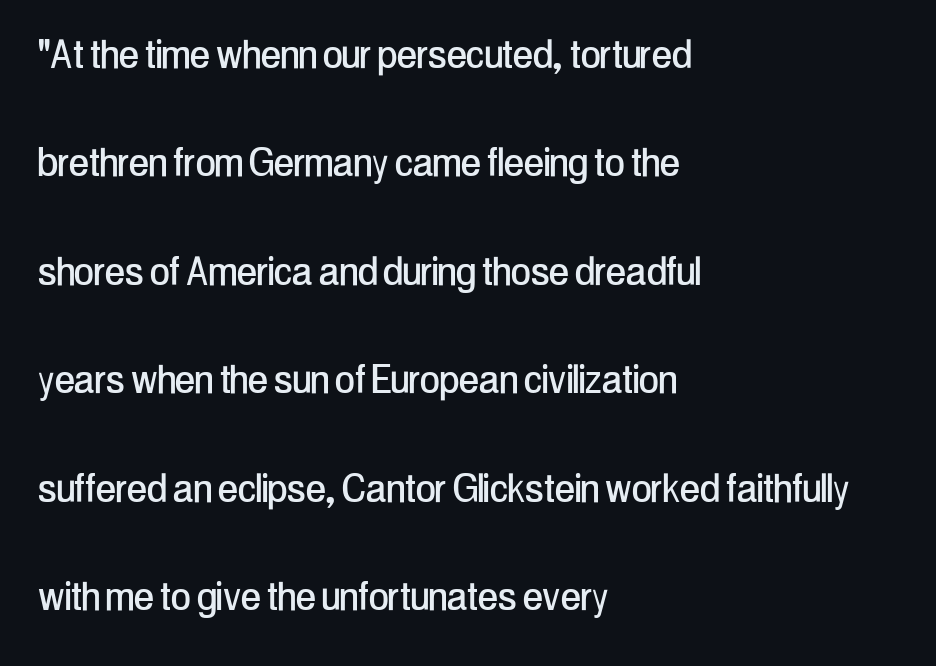
Q: Is the text italic (slanted)? A: No, it is upright.
Q: Is the typeface a serif or a sans-serif typeface? A: Sans-serif.
Q: Is the text underlined? A: No.
Q: How is the paragraph aligned? A: Left-aligned.
Q: Is the spacing between letters normal or unusually wide? A: Normal.
Q: Is the spacing between lines tight, normal or loose? A: Loose.
Q: Width (condensed, normal, or wide)? A: Condensed.
Q: Stroke contrast? A: Low.
Q: x-height? A: Medium.
Q: Monospaced? A: No.
